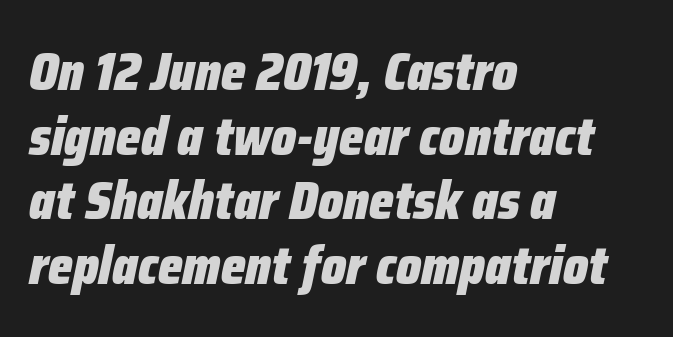
Q: Is the text bold? A: Yes.
Q: Is the text italic (slanted)? A: Yes, it leans right by about 12 degrees.
Q: Is the text underlined? A: No.
Q: How is the paragraph aligned? A: Left-aligned.
Q: Is the spacing between letters normal or unusually wide? A: Normal.
Q: Width (condensed, normal, or wide)? A: Condensed.
Q: Stroke contrast? A: Low.
Q: x-height? A: Medium.
Q: Monospaced? A: No.
